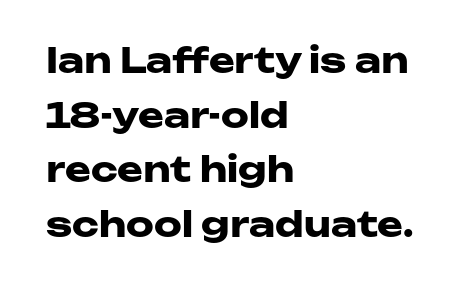
Q: Is the text bold? A: Yes.
Q: Is the text italic (slanted)? A: No, it is upright.
Q: Is the typeface a serif or a sans-serif typeface? A: Sans-serif.
Q: Is the text underlined? A: No.
Q: How is the paragraph aligned? A: Left-aligned.
Q: Is the spacing between letters normal or unusually wide? A: Normal.
Q: Is the spacing between lines tight, normal or loose? A: Normal.
Q: Width (condensed, normal, or wide)? A: Wide.
Q: Stroke contrast? A: Low.
Q: x-height? A: Medium.
Q: Monospaced? A: No.
